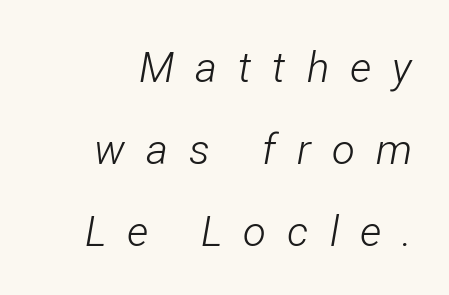
{"italic": "yes", "lean": "right", "slant_degrees": 12, "bold": "no", "weight": "light", "width": "condensed", "stroke_contrast": "low", "x_height": "medium", "monospaced": "no", "underline": "no", "align": "right", "line_spacing": "loose", "line_spacing_ratio": 1.95, "letter_spacing": "wide", "letter_spacing_em": 0.5, "glyph_px": 42}
